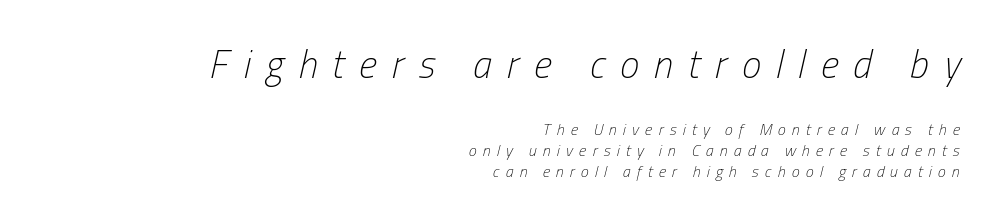
The image shows 39 px light, condensed type, italic (leaning right); set right-aligned, normal line spacing (1.32x), unusually wide letter spacing (+0.38 em), not underlined; the first (top) block is 2.44x larger; low stroke contrast and a medium x-height.
